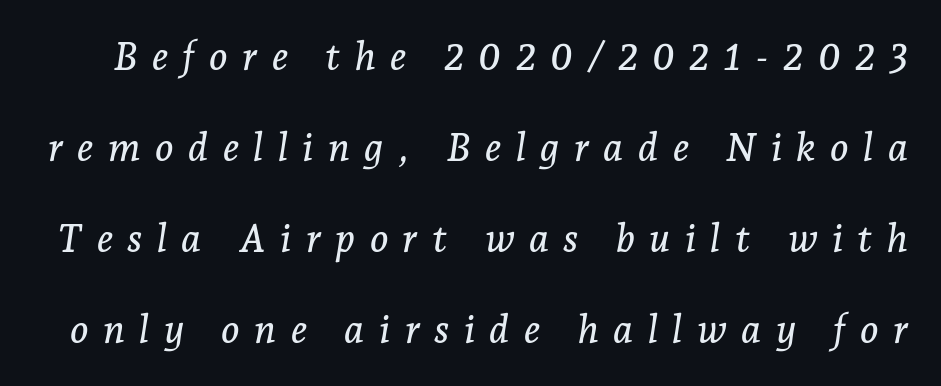
Reading down the column, the eye jumps a long way to each next line. Characters are canted at an angle relative to the baseline's perpendicular. The tracking reads as deliberately expanded to a designer's eye. The rendering uses natural spacing where letterforms have individual widths. These lines are composed in type with serifs.
